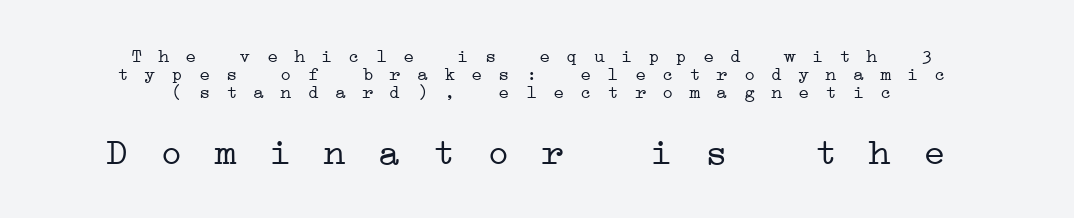
Q: Is the text bold? A: No.
Q: Is the typeface a serif or a sans-serif typeface? A: Serif.
Q: Is the text underlined? A: No.
Q: How is the paragraph aligned? A: Centered.
Q: Is the spacing between letters normal or unusually wide? A: Unusually wide.
Q: Is the spacing between lines tight, normal or loose? A: Tight.
Q: Which block of text is set in a larger size, the first (top) or the second (bottom)? A: The second (bottom) one.
Q: Width (condensed, normal, or wide)? A: Wide.
Q: Stroke contrast? A: Low.
Q: x-height? A: Medium.
Q: Monospaced? A: Yes.
